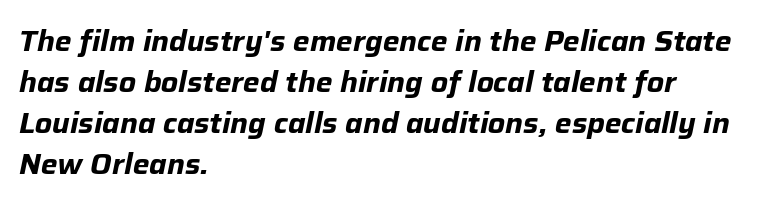
Q: Is the text bold? A: Yes.
Q: Is the text italic (slanted)? A: Yes, it leans right by about 12 degrees.
Q: Is the text underlined? A: No.
Q: How is the paragraph aligned? A: Left-aligned.
Q: Is the spacing between letters normal or unusually wide? A: Normal.
Q: Is the spacing between lines tight, normal or loose? A: Normal.
Q: Width (condensed, normal, or wide)? A: Normal.
Q: Stroke contrast? A: Low.
Q: x-height? A: Medium.
Q: Monospaced? A: No.
